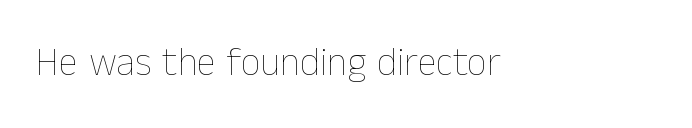
The image shows 39 px thin type, upright; set left-aligned, normal letter spacing, not underlined; low stroke contrast and a medium x-height.
